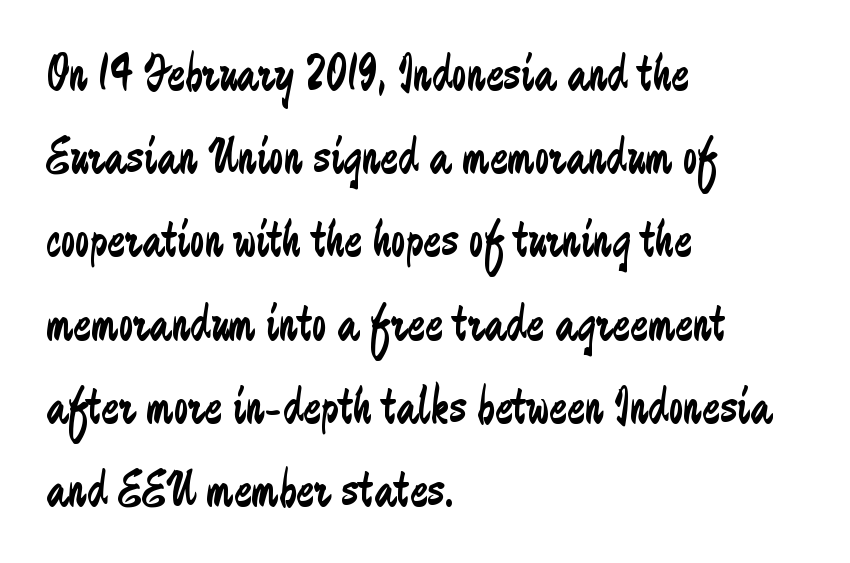
Q: Is the text bold? A: No.
Q: Is the text italic (slanted)? A: Yes.
Q: Is the typeface a serif or a sans-serif typeface? A: Sans-serif.
Q: Is the text underlined? A: No.
Q: How is the paragraph aligned? A: Left-aligned.
Q: Is the spacing between letters normal or unusually wide? A: Normal.
Q: Is the spacing between lines tight, normal or loose? A: Normal.
Q: Width (condensed, normal, or wide)? A: Condensed.
Q: Stroke contrast? A: Low.
Q: x-height? A: Medium.
Q: Monospaced? A: No.
